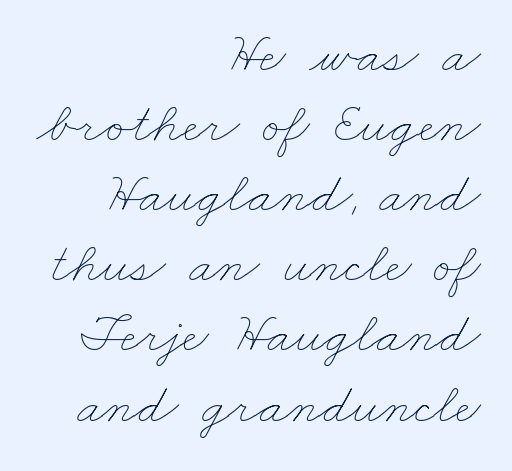
{"bold": "no", "weight": "thin", "width": "wide", "stroke_contrast": "low", "x_height": "small", "monospaced": "no", "underline": "no", "align": "right", "line_spacing_ratio": 1.23, "letter_spacing": "normal", "letter_spacing_em": 0.0, "glyph_px": 57}
